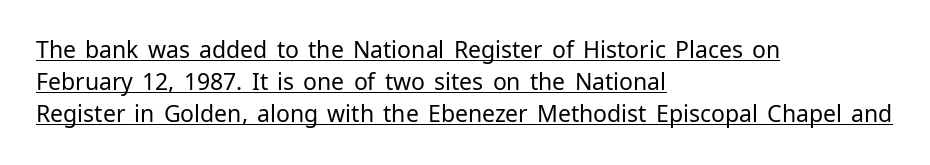
Letters have the restrained weight of plain body copy at most. A typesetter would call this zero additional tracking. Emphasis is given by a line drawn under the lettering. The passage is arranged the way most books set body copy — flush left.
